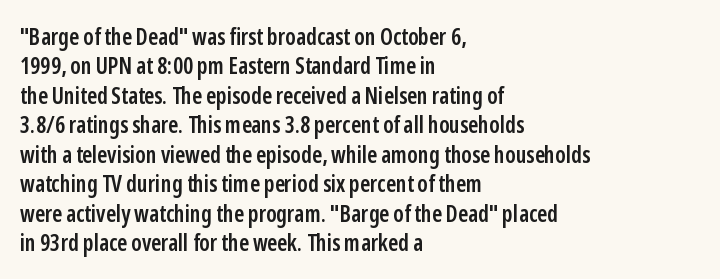
{"italic": "no", "bold": "semi", "underline": "no", "align": "left", "line_spacing": "normal", "line_spacing_ratio": 1.28, "letter_spacing": "normal", "letter_spacing_em": 0.0, "glyph_px": 23}
